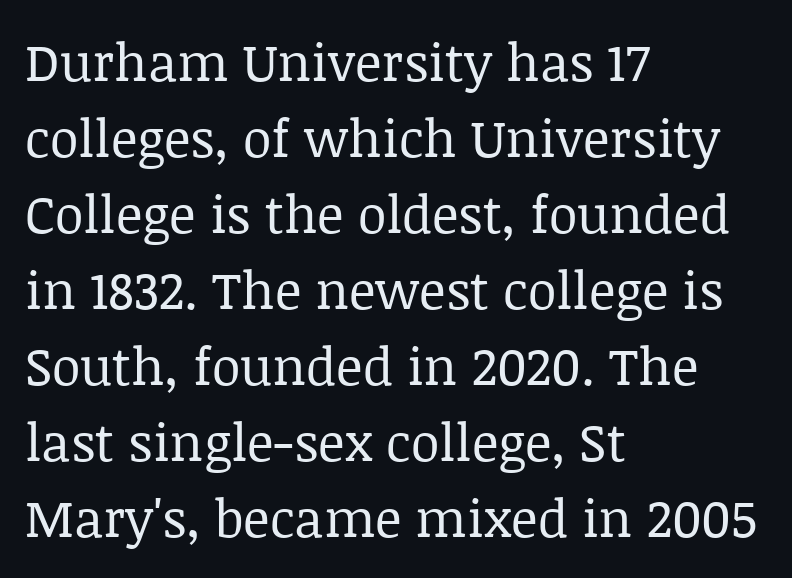
Varying glyph widths throughout — classic text-font behaviour. Is the stroke heavy? The answer is a plain regular-or-lighter. In terms of letterform style, serifs are clearly present. Posture: upright roman.
